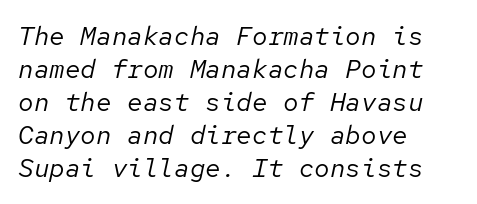
Ink coverage per letter is moderate at most. The rendering uses a moderate line-height, typical for paragraphs. The gap between lines stays unmarked. This rendering uses left alignment, leaving the right contour irregular. Here the glyphs are tracked normally, forming tight word shapes.
